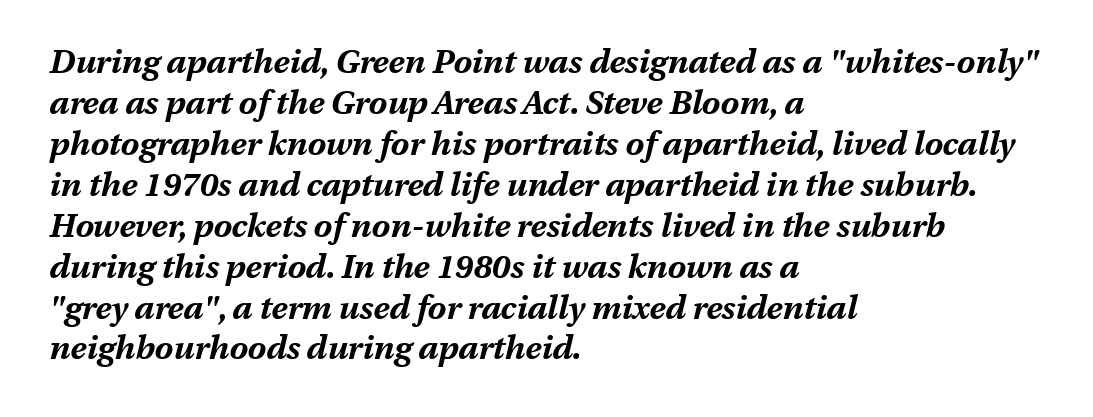
{"italic": "yes", "lean": "right", "slant_degrees": 13, "bold": "yes", "weight": "bold", "width": "normal", "stroke_contrast": "medium", "x_height": "medium", "monospaced": "no", "underline": "no", "align": "left", "line_spacing_ratio": 1.24, "letter_spacing": "normal", "letter_spacing_em": 0.0, "glyph_px": 33}
